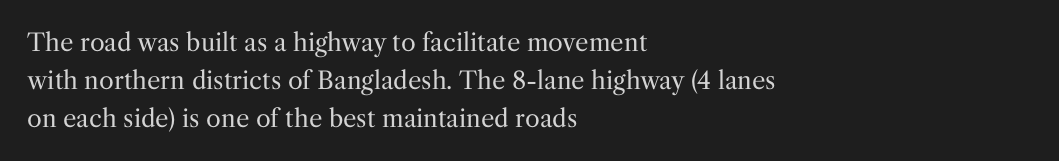
Caption: standard tracking, unaltered. How would I describe the line gaps? Plain and ordinary. Notice how the stems are strictly vertical — no italics here. The typeface has the unassuming heft of standard copy or less. The lines are quadded left.
